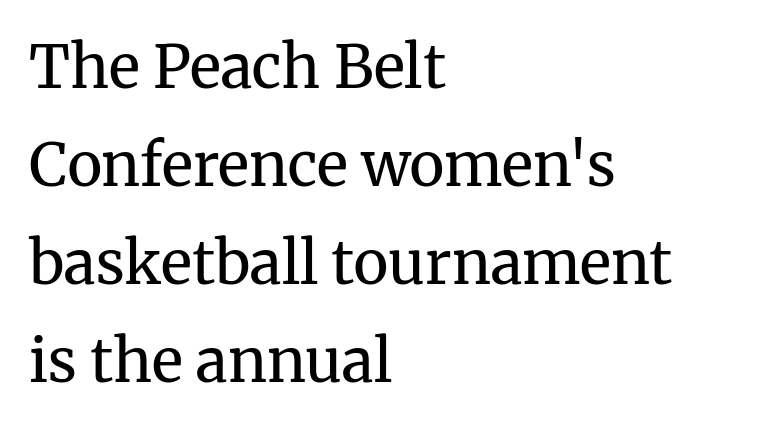
The image shows 59 px regular-weight serif type, upright; set left-aligned, normal line spacing (1.66x), normal letter spacing, not underlined; medium stroke contrast and a medium x-height.
